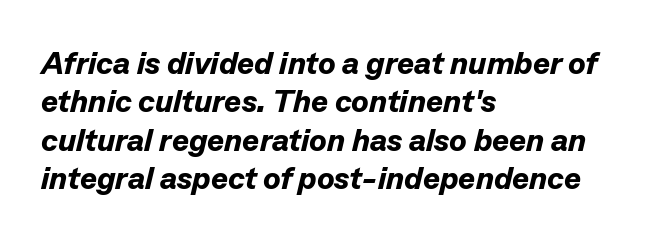
Q: Is the text bold? A: Yes.
Q: Is the text italic (slanted)? A: Yes, it leans right by about 13 degrees.
Q: Is the text underlined? A: No.
Q: How is the paragraph aligned? A: Left-aligned.
Q: Is the spacing between letters normal or unusually wide? A: Normal.
Q: Width (condensed, normal, or wide)? A: Normal.
Q: Stroke contrast? A: Low.
Q: x-height? A: Medium.
Q: Monospaced? A: No.
